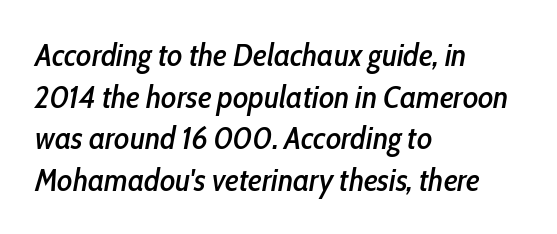
Q: Is the text italic (slanted)? A: Yes, it leans right by about 10 degrees.
Q: Is the text underlined? A: No.
Q: How is the paragraph aligned? A: Left-aligned.
Q: Is the spacing between letters normal or unusually wide? A: Normal.
Q: Is the spacing between lines tight, normal or loose? A: Normal.
Q: Width (condensed, normal, or wide)? A: Condensed.
Q: Stroke contrast? A: Low.
Q: x-height? A: Medium.
Q: Monospaced? A: No.
